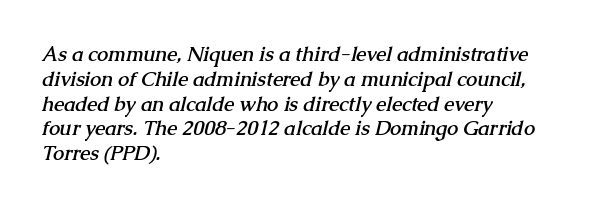
Q: Is the text bold? A: Yes.
Q: Is the text underlined? A: No.
Q: How is the paragraph aligned? A: Left-aligned.
Q: Is the spacing between letters normal or unusually wide? A: Normal.
